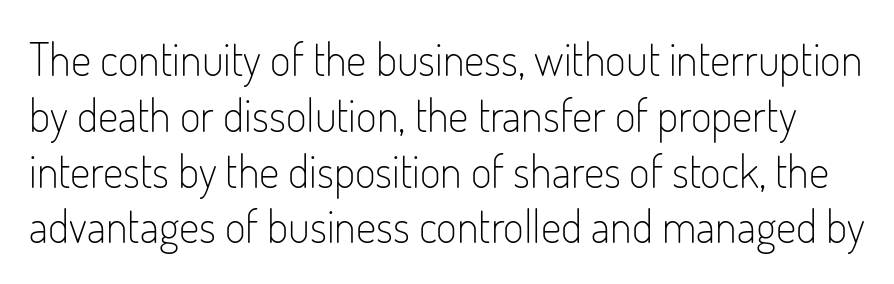
The image shows 45 px light, condensed sans-serif type, upright; set line spacing 1.24x, normal letter spacing, not underlined; low stroke contrast and a small x-height.
